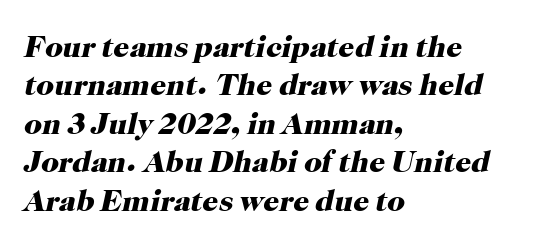
Q: Is the text bold? A: Yes.
Q: Is the text italic (slanted)? A: Yes, it leans right by about 12 degrees.
Q: Is the typeface a serif or a sans-serif typeface? A: Serif.
Q: Is the text underlined? A: No.
Q: How is the paragraph aligned? A: Left-aligned.
Q: Is the spacing between letters normal or unusually wide? A: Normal.
Q: Width (condensed, normal, or wide)? A: Normal.
Q: Stroke contrast? A: High.
Q: x-height? A: Medium.
Q: Monospaced? A: No.
